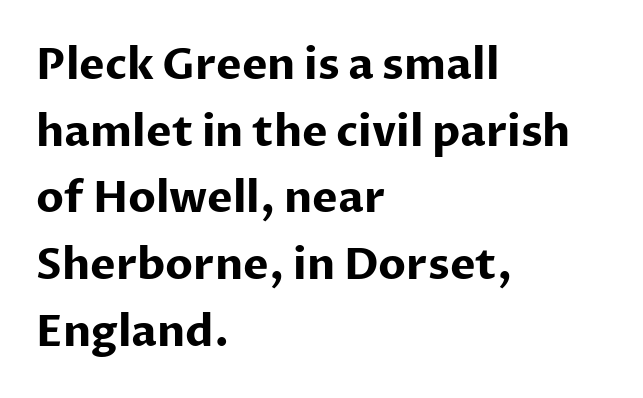
Q: Is the text bold? A: Yes.
Q: Is the text italic (slanted)? A: No, it is upright.
Q: Is the typeface a serif or a sans-serif typeface? A: Sans-serif.
Q: Is the text underlined? A: No.
Q: How is the paragraph aligned? A: Left-aligned.
Q: Is the spacing between letters normal or unusually wide? A: Normal.
Q: Is the spacing between lines tight, normal or loose? A: Normal.
Q: Width (condensed, normal, or wide)? A: Normal.
Q: Stroke contrast? A: Low.
Q: x-height? A: Medium.
Q: Monospaced? A: No.
